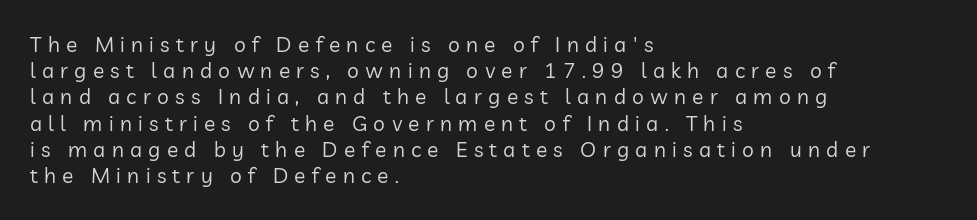
{"italic": "no", "bold": "no", "underline": "no", "align": "left", "line_spacing": "normal", "line_spacing_ratio": 1.25, "letter_spacing": "wide", "letter_spacing_em": 0.3, "glyph_px": 21}
